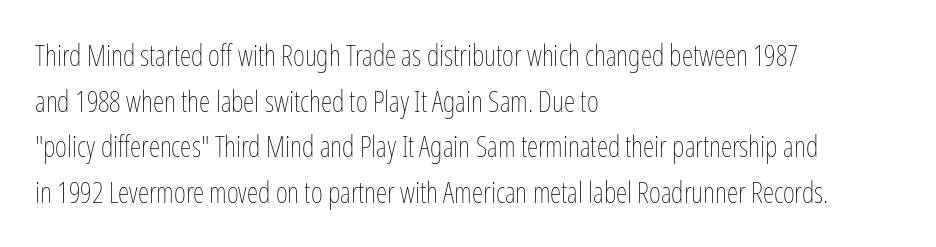
Q: Is the text bold? A: No.
Q: Is the text italic (slanted)? A: No, it is upright.
Q: Is the text underlined? A: No.
Q: How is the paragraph aligned? A: Left-aligned.
Q: Is the spacing between letters normal or unusually wide? A: Normal.
Q: Is the spacing between lines tight, normal or loose? A: Normal.
Q: Width (condensed, normal, or wide)? A: Condensed.
Q: Stroke contrast? A: Low.
Q: x-height? A: Medium.
Q: Monospaced? A: No.
